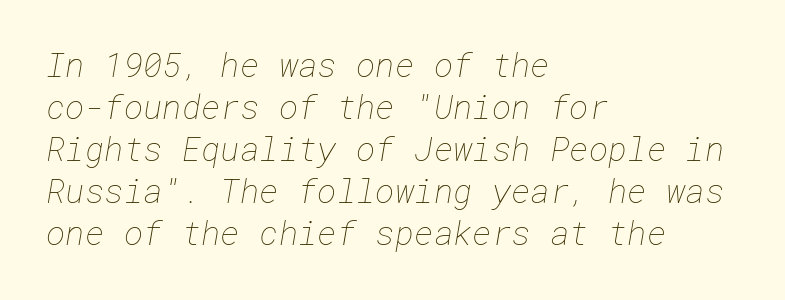
Q: Is the text bold? A: No.
Q: Is the text underlined? A: No.
Q: How is the paragraph aligned? A: Left-aligned.
Q: Is the spacing between letters normal or unusually wide? A: Normal.
Q: Is the spacing between lines tight, normal or loose? A: Normal.
Q: Width (condensed, normal, or wide)? A: Normal.
Q: Stroke contrast? A: Low.
Q: x-height? A: Medium.
